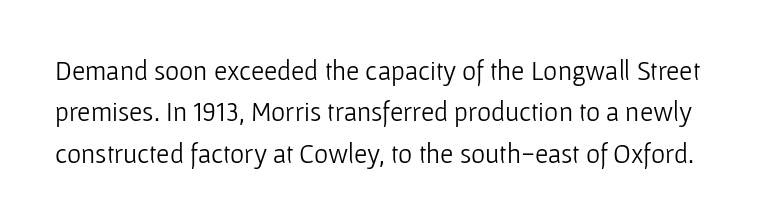
The image shows 27 px text type, upright; set normal line spacing (1.53x), normal letter spacing, not underlined.
